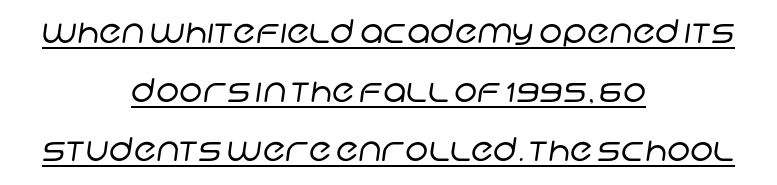
Q: Is the text bold? A: No.
Q: Is the typeface a serif or a sans-serif typeface? A: Sans-serif.
Q: Is the text underlined? A: Yes.
Q: How is the paragraph aligned? A: Centered.
Q: Is the spacing between letters normal or unusually wide? A: Normal.
Q: Width (condensed, normal, or wide)? A: Normal.
Q: Stroke contrast? A: Low.
Q: x-height? A: Large.
Q: Monospaced? A: No.
